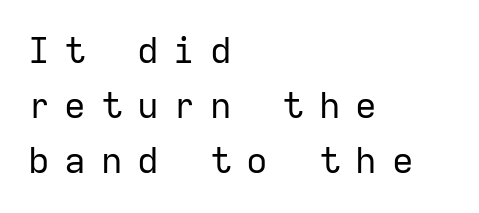
{"serif": "no", "italic": "no", "bold": "no", "weight": "regular", "width": "normal", "stroke_contrast": "low", "x_height": "medium", "monospaced": "yes", "underline": "no", "align": "left", "line_spacing": "normal", "line_spacing_ratio": 1.53, "letter_spacing": "wide", "letter_spacing_em": 0.41, "glyph_px": 36}
